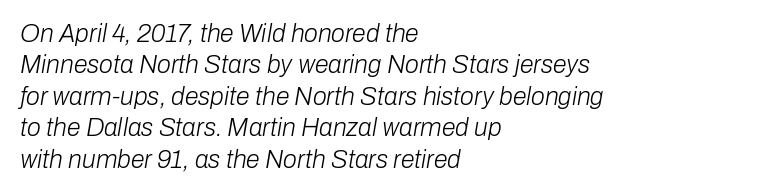
Teacher's note: observe the even left margin — that is flush-left alignment. The space directly below the letters is spotless. Caption: standard tracking, unaltered. The strokes carry an ordinary text weight at most.
